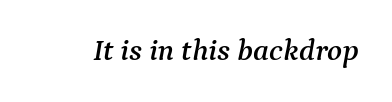
The image shows 31 px serif type, italic (leaning right); set normal letter spacing, not underlined; medium stroke contrast and a medium x-height.
